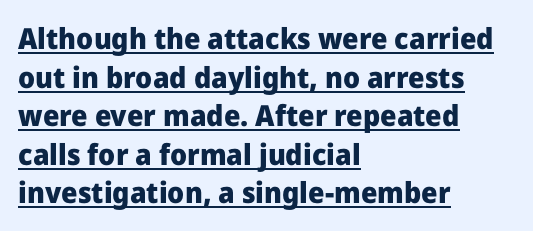
These lines are rendered in a variable-pitch font. The ragged edge is on the right, which tells us the setting is flush left. What decoration does the sample have? An underline. The tracking reads as untouched default to a designer's eye.
